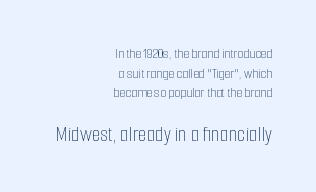
Does the lettering tilt? It doesn't — this is upright. Reading down the block, your eye finds every line finishing at a fixed right position. The lines sit at an ordinary, default distance from one another. The tracking reads as untouched default to a designer's eye.
